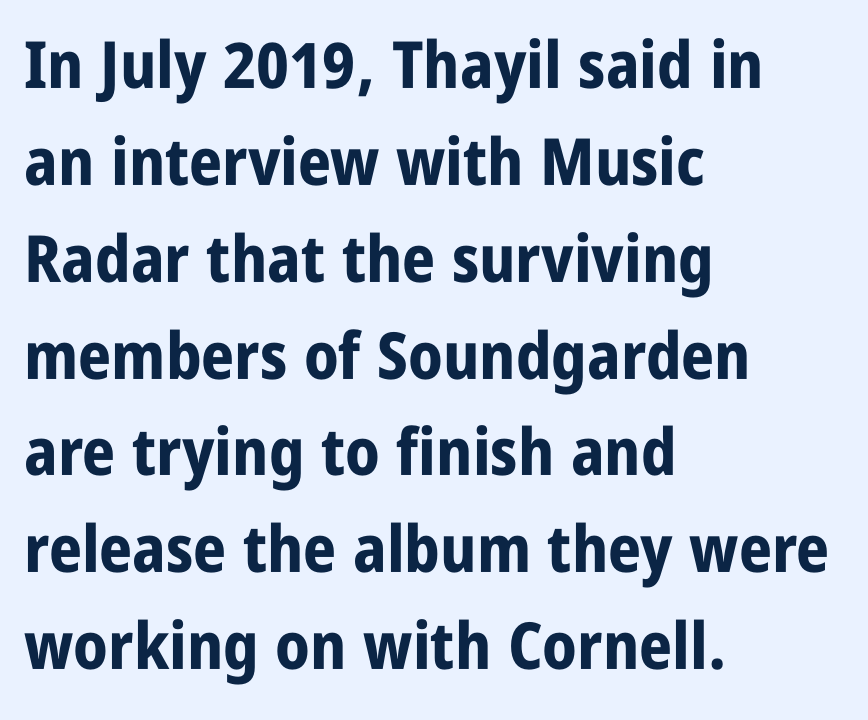
Q: Is the text bold? A: Yes.
Q: Is the text italic (slanted)? A: No, it is upright.
Q: Is the typeface a serif or a sans-serif typeface? A: Sans-serif.
Q: Is the text underlined? A: No.
Q: How is the paragraph aligned? A: Left-aligned.
Q: Is the spacing between letters normal or unusually wide? A: Normal.
Q: Is the spacing between lines tight, normal or loose? A: Normal.
Q: Width (condensed, normal, or wide)? A: Condensed.
Q: Stroke contrast? A: Low.
Q: x-height? A: Large.
Q: Monospaced? A: No.
